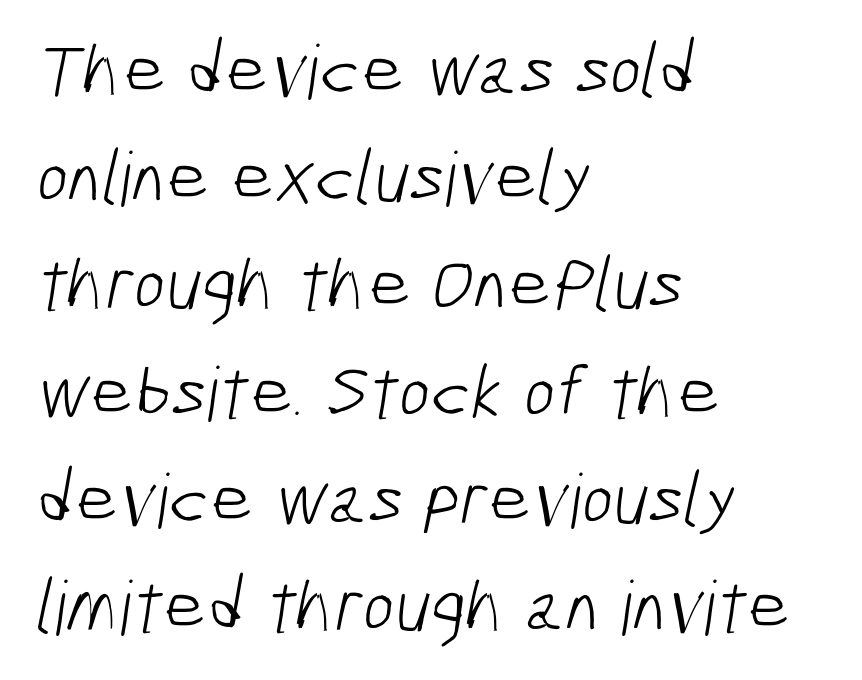
The typeface chosen for these lines omits serifs. Type without underlining. Successive baselines arrive at the customary interval. These lines are rendered in a variable-pitch font. Caption: face not bold, strokes unweighted.
